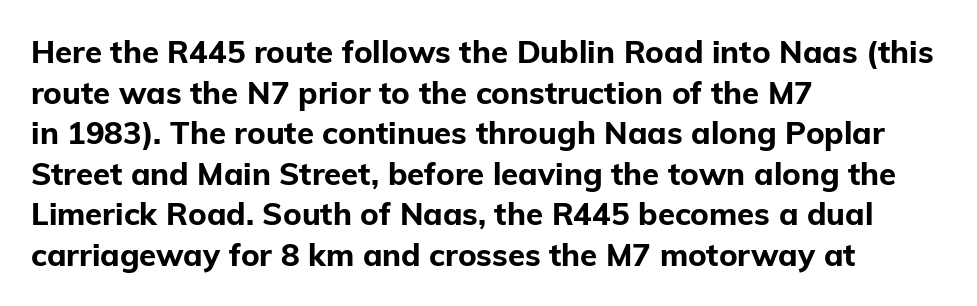
The image shows 31 px bold sans-serif type, upright; set left-aligned, normal line spacing (1.31x), normal letter spacing, not underlined; low stroke contrast and a medium x-height.
